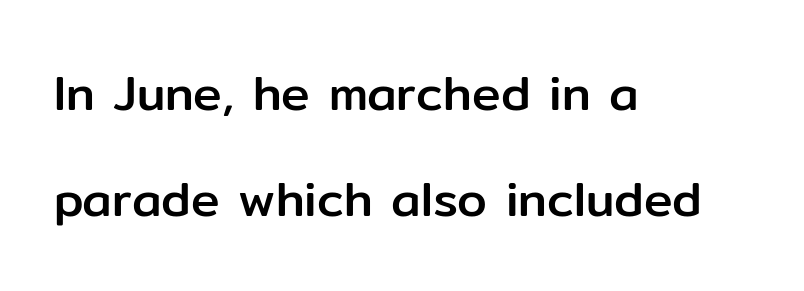
Q: Is the text italic (slanted)? A: No, it is upright.
Q: Is the typeface a serif or a sans-serif typeface? A: Sans-serif.
Q: Is the text underlined? A: No.
Q: How is the paragraph aligned? A: Left-aligned.
Q: Is the spacing between letters normal or unusually wide? A: Normal.
Q: Is the spacing between lines tight, normal or loose? A: Loose.
Q: Width (condensed, normal, or wide)? A: Normal.
Q: Stroke contrast? A: Low.
Q: x-height? A: Medium.
Q: Monospaced? A: No.
